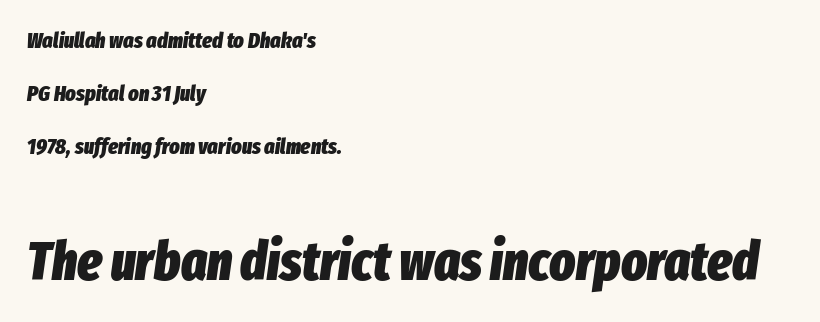
{"italic": "yes", "lean": "right", "slant_degrees": 8, "bold": "yes", "weight": "heavy", "width": "condensed", "stroke_contrast": "low", "x_height": "medium", "monospaced": "no", "underline": "no", "align": "left", "line_spacing": "loose", "line_spacing_ratio": 2.4, "letter_spacing": "normal", "letter_spacing_em": 0.0, "larger_block": "second", "size_ratio": 2.45, "glyph_px": 54}
